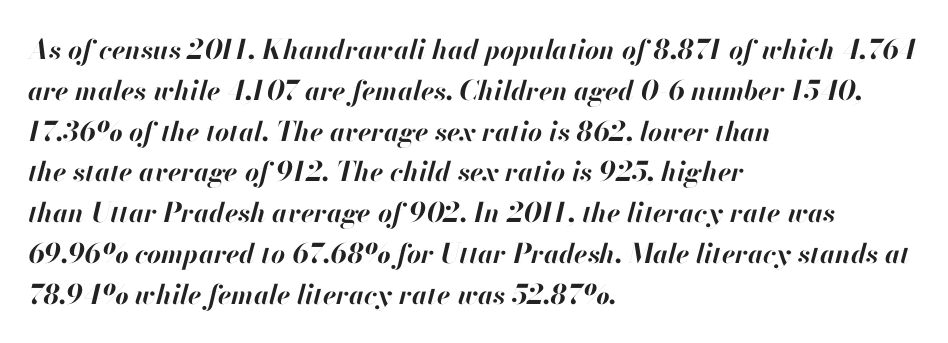
Letter spacing: default. Observe the lean: these are italic letterforms. Horizontally, the lines are justified to the leading edge only. Has an underline been added? It has not. Each new line begins a customary step beneath the previous one. How heavy is the stroke? Heavy — this is a bold.
